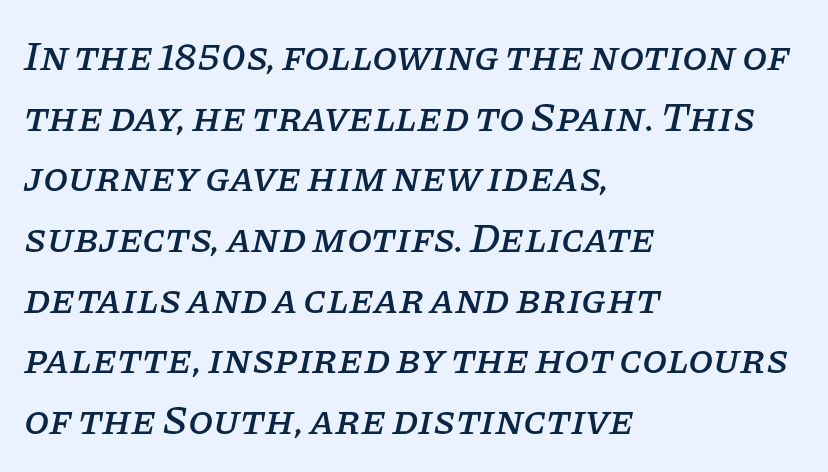
Honestly, there is no underline to notice here at all. Classification — serif. The gaps between neighbouring characters are ordinary and unremarkable. These lines stack with their left ends in a neat column. Italic? Definitely — the glyphs are oblique.
